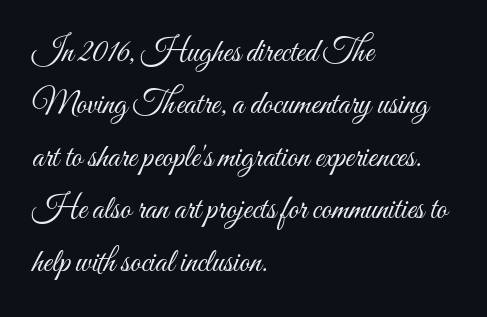
Q: Is the text bold? A: No.
Q: Is the text italic (slanted)? A: Yes.
Q: Is the text underlined? A: No.
Q: How is the paragraph aligned? A: Left-aligned.
Q: Is the spacing between letters normal or unusually wide? A: Normal.
Q: Is the spacing between lines tight, normal or loose? A: Normal.
Q: Width (condensed, normal, or wide)? A: Condensed.
Q: Stroke contrast? A: Medium.
Q: x-height? A: Small.
Q: Monospaced? A: No.
